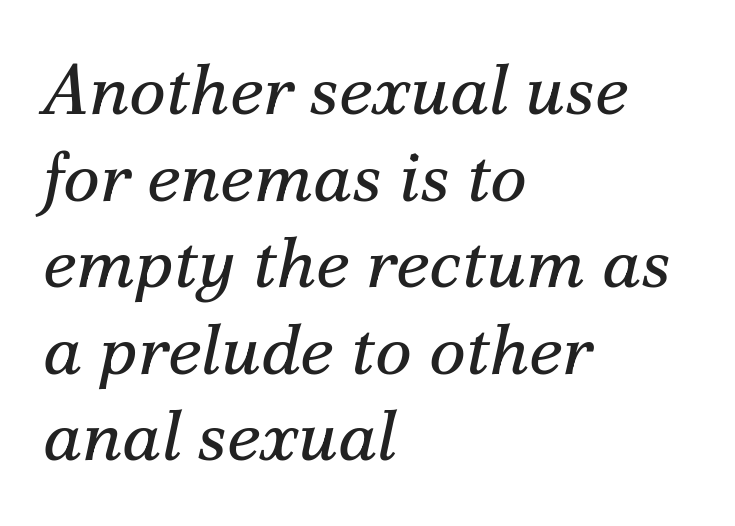
{"serif": "yes", "italic": "yes", "lean": "right", "slant_degrees": 12, "bold": "no", "weight": "regular", "width": "normal", "stroke_contrast": "medium", "x_height": "small", "monospaced": "no", "underline": "no", "align": "left", "line_spacing_ratio": 1.22, "letter_spacing": "normal", "letter_spacing_em": 0.0, "glyph_px": 71}
